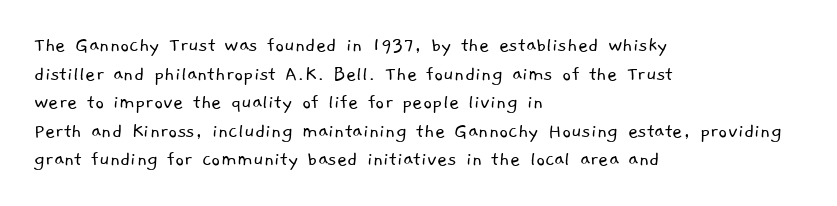
Characters follow at the spacing the type designer built in. These lines stack with their left ends in a neat column. The strip under each line holds only bare page. Each stroke keeps to a modest, everyday thickness or less.
